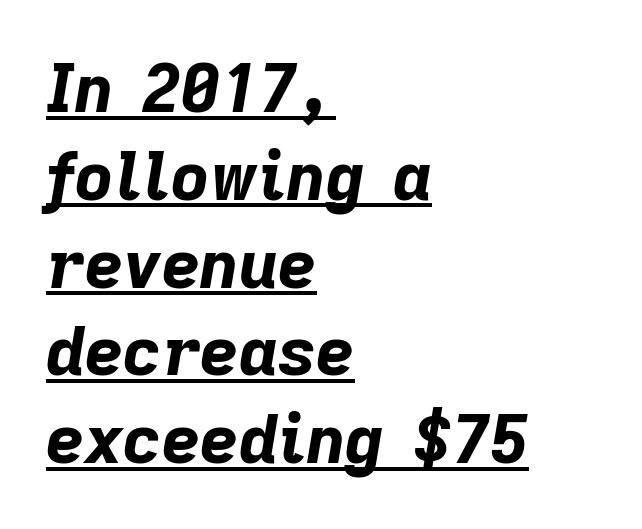
{"italic": "yes", "lean": "right", "slant_degrees": 9, "bold": "yes", "weight": "bold", "width": "normal", "stroke_contrast": "low", "x_height": "medium", "monospaced": "no", "underline": "yes", "align": "left", "line_spacing": "normal", "line_spacing_ratio": 1.31, "letter_spacing": "normal", "letter_spacing_em": 0.0, "glyph_px": 67}
